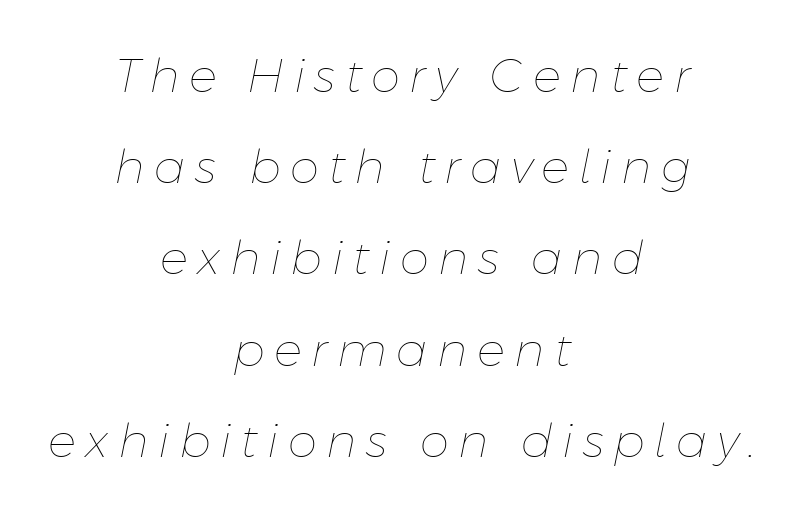
{"italic": "yes", "lean": "right", "slant_degrees": 11, "bold": "no", "weight": "thin", "width": "normal", "stroke_contrast": "low", "x_height": "medium", "monospaced": "no", "underline": "no", "align": "center", "line_spacing": "loose", "line_spacing_ratio": 1.94, "letter_spacing": "wide", "letter_spacing_em": 0.2, "glyph_px": 47}
